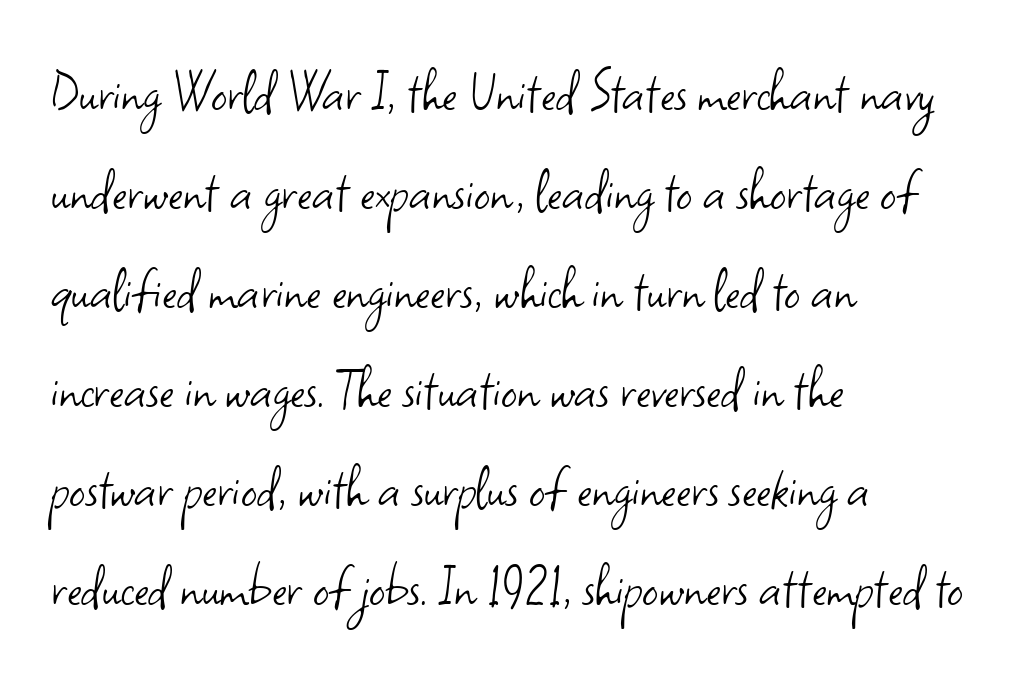
Q: Is the text bold? A: No.
Q: Is the text italic (slanted)? A: Yes.
Q: Is the typeface a serif or a sans-serif typeface? A: Sans-serif.
Q: Is the text underlined? A: No.
Q: How is the paragraph aligned? A: Left-aligned.
Q: Is the spacing between letters normal or unusually wide? A: Normal.
Q: Is the spacing between lines tight, normal or loose? A: Normal.
Q: Width (condensed, normal, or wide)? A: Normal.
Q: Stroke contrast? A: Low.
Q: x-height? A: Small.
Q: Monospaced? A: No.
